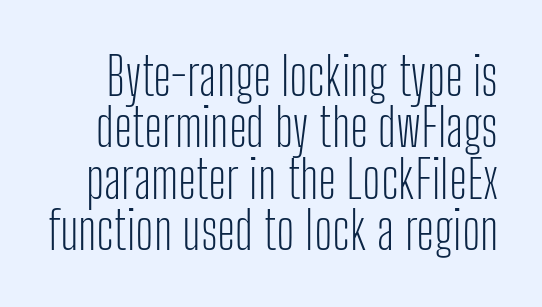
Short note: letters normally spaced. Typographically, this falls in the sans-serif category. The passage shown is typed in a proportional face where columns would drift. Vertically, the passage feels compressed, each row crowding the next.
